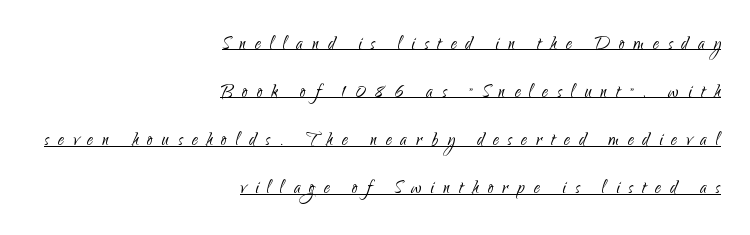
{"bold": "no", "underline": "yes", "align": "right", "line_spacing": "loose", "line_spacing_ratio": 2.09, "letter_spacing": "wide", "letter_spacing_em": 0.4, "glyph_px": 23}
